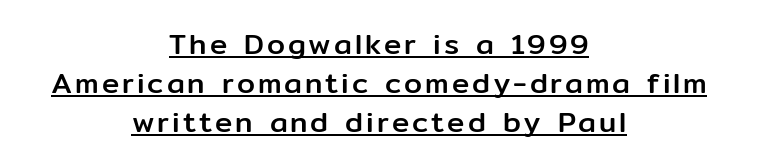
Regarding serifs, this sample does without them. Posture: straight, roman, zero tilt. Summary of vertical rhythm: regular, with standard interline spacing. Proportional: the letters do not fall into vertical columns. These lines are centered, leaving both edges ragged.
